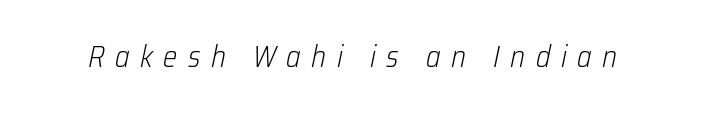
{"italic": "yes", "lean": "right", "slant_degrees": 12, "bold": "no", "weight": "light", "width": "condensed", "stroke_contrast": "low", "x_height": "medium", "monospaced": "no", "underline": "no", "letter_spacing": "wide", "letter_spacing_em": 0.35, "glyph_px": 30}
